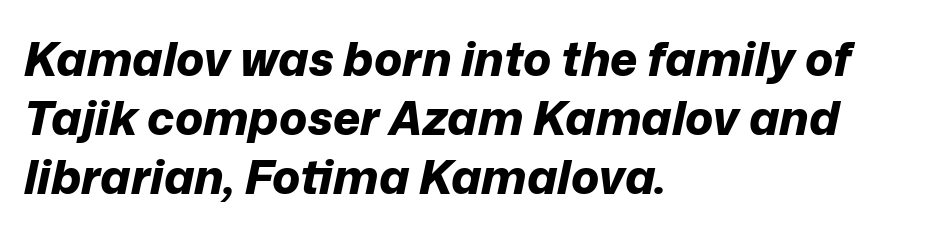
Q: Is the text bold? A: Yes.
Q: Is the text italic (slanted)? A: Yes, it leans right by about 12 degrees.
Q: Is the text underlined? A: No.
Q: How is the paragraph aligned? A: Left-aligned.
Q: Is the spacing between letters normal or unusually wide? A: Normal.
Q: Is the spacing between lines tight, normal or loose? A: Normal.
Q: Width (condensed, normal, or wide)? A: Normal.
Q: Stroke contrast? A: Low.
Q: x-height? A: Medium.
Q: Monospaced? A: No.
